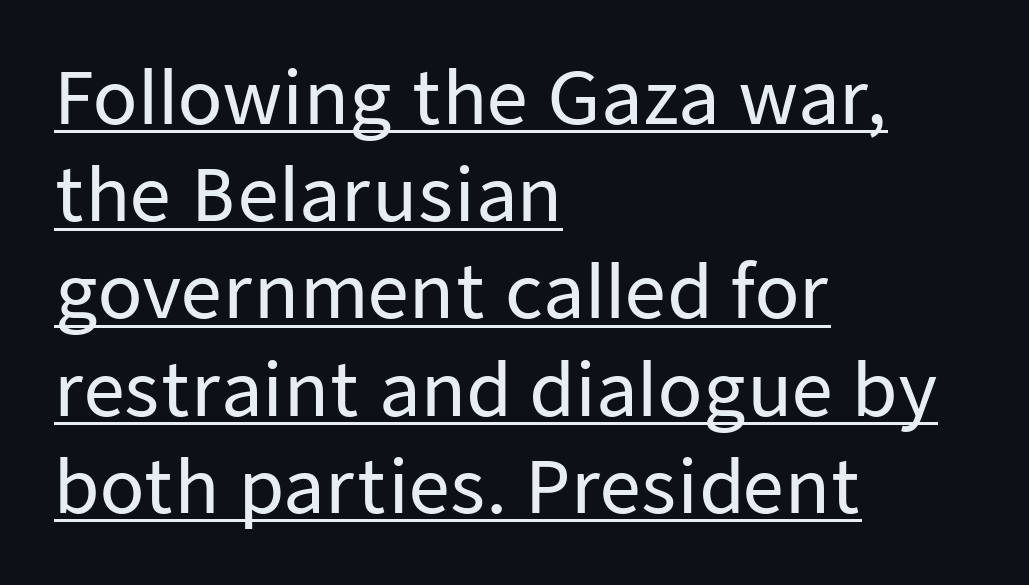
The rendered words wear a rule along their underside. Do the characters align in a grid? No, the font is proportional. It's the straight-up-and-down kind of type. The letters sit at their default tracking, neither squeezed nor spread. Line starts are locked; line ends wander.
